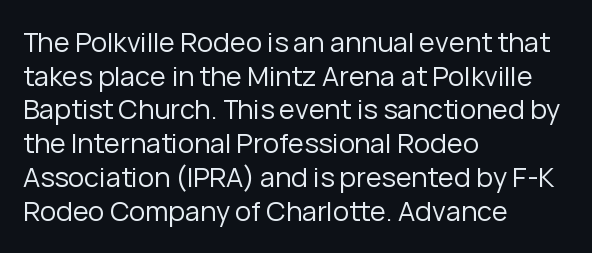
The image shows 27 px text type, upright; set left-aligned, normal line spacing (1.25x), normal letter spacing, not underlined.
